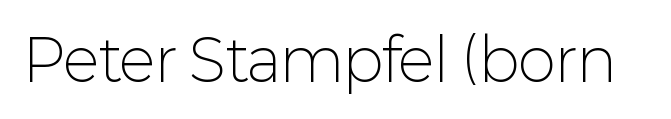
{"serif": "no", "italic": "no", "bold": "no", "weight": "light", "width": "normal", "stroke_contrast": "low", "x_height": "medium", "monospaced": "no", "underline": "no", "letter_spacing": "normal", "letter_spacing_em": 0.0, "glyph_px": 58}
